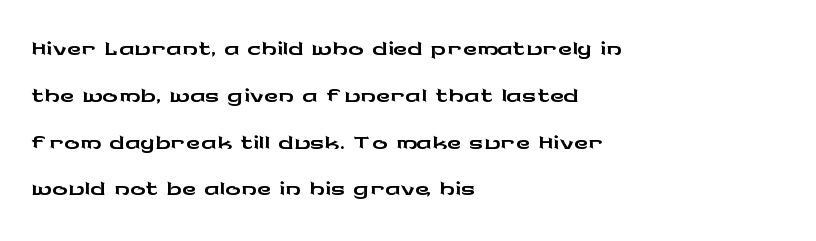
Q: Is the text italic (slanted)? A: No, it is upright.
Q: Is the typeface a serif or a sans-serif typeface? A: Sans-serif.
Q: Is the text underlined? A: No.
Q: How is the paragraph aligned? A: Left-aligned.
Q: Is the spacing between letters normal or unusually wide? A: Normal.
Q: Width (condensed, normal, or wide)? A: Wide.
Q: Stroke contrast? A: Low.
Q: x-height? A: Medium.
Q: Monospaced? A: No.
